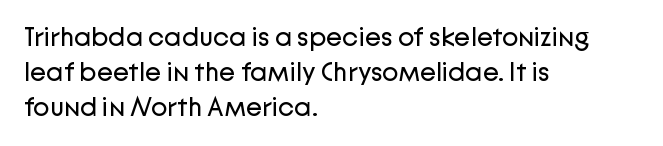
{"italic": "no", "bold": "no", "underline": "no", "align": "left", "line_spacing": "normal", "line_spacing_ratio": 1.29, "letter_spacing": "normal", "letter_spacing_em": 0.0, "glyph_px": 27}
